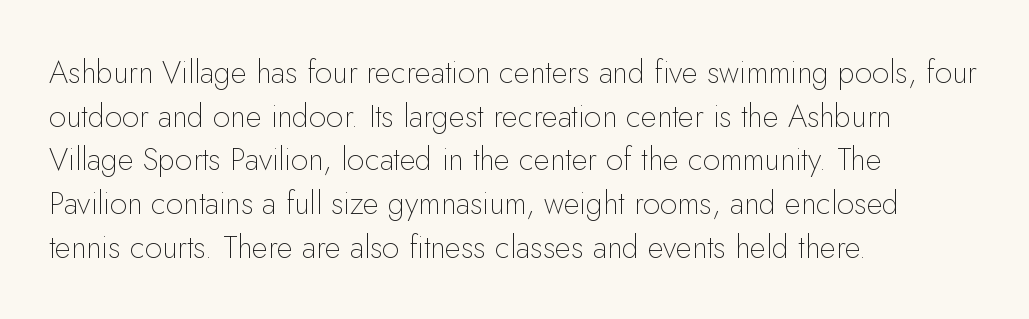
{"serif": "no", "italic": "no", "bold": "no", "weight": "thin", "width": "normal", "stroke_contrast": "low", "x_height": "small", "monospaced": "no", "underline": "no", "align": "left", "line_spacing": "normal", "line_spacing_ratio": 1.41, "letter_spacing": "normal", "letter_spacing_em": 0.0, "glyph_px": 31}
